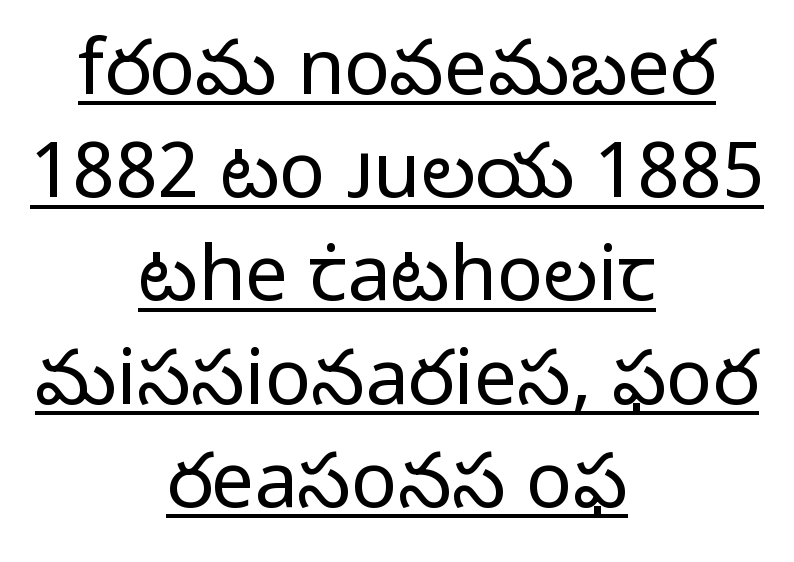
{"serif": "no", "italic": "no", "bold": "no", "weight": "regular", "width": "normal", "stroke_contrast": "low", "x_height": "medium", "monospaced": "no", "underline": "yes", "align": "center", "line_spacing": "normal", "line_spacing_ratio": 1.34, "letter_spacing": "normal", "letter_spacing_em": 0.0, "glyph_px": 77}
